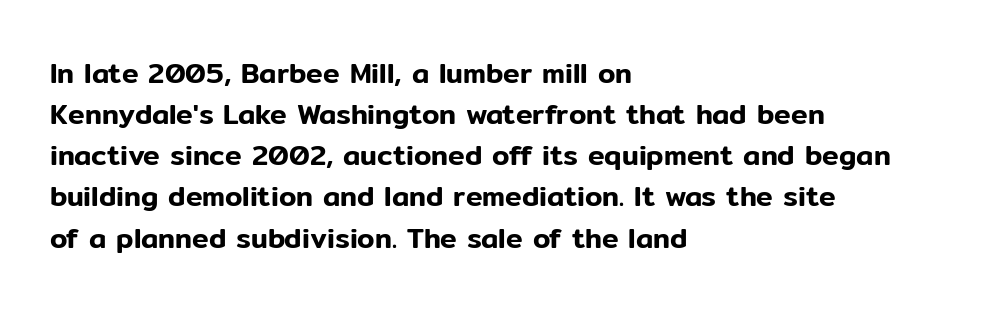
{"serif": "no", "italic": "no", "width": "normal", "stroke_contrast": "low", "x_height": "medium", "monospaced": "no", "underline": "no", "align": "left", "line_spacing": "normal", "line_spacing_ratio": 1.47, "letter_spacing": "normal", "letter_spacing_em": 0.0, "glyph_px": 28}
